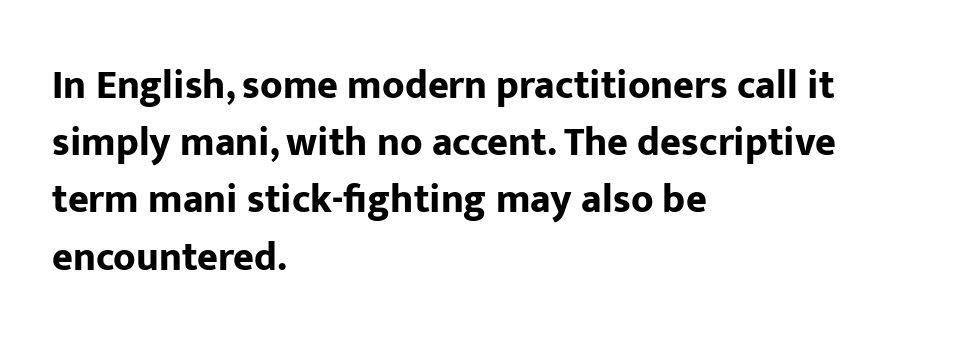
Q: Is the text bold? A: Yes.
Q: Is the text italic (slanted)? A: No, it is upright.
Q: Is the typeface a serif or a sans-serif typeface? A: Sans-serif.
Q: Is the text underlined? A: No.
Q: How is the paragraph aligned? A: Left-aligned.
Q: Is the spacing between letters normal or unusually wide? A: Normal.
Q: Is the spacing between lines tight, normal or loose? A: Normal.
Q: Width (condensed, normal, or wide)? A: Normal.
Q: Stroke contrast? A: Low.
Q: x-height? A: Medium.
Q: Monospaced? A: No.
